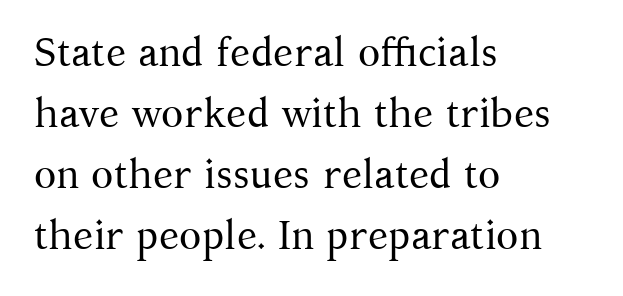
{"serif": "yes", "italic": "no", "bold": "no", "weight": "regular", "width": "normal", "stroke_contrast": "medium", "x_height": "medium", "monospaced": "no", "underline": "no", "align": "left", "line_spacing": "normal", "line_spacing_ratio": 1.49, "letter_spacing": "normal", "letter_spacing_em": 0.0, "glyph_px": 41}
